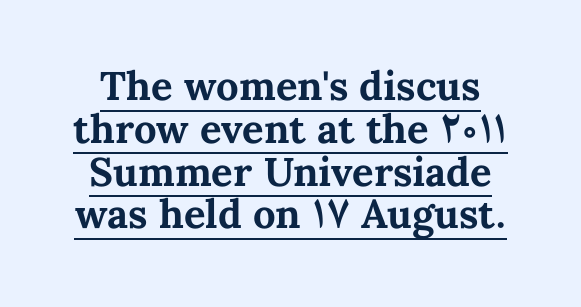
The image shows 40 px bold type, upright; set centered, tight line spacing (1.07x), normal letter spacing, underlined; medium stroke contrast and a medium x-height.
